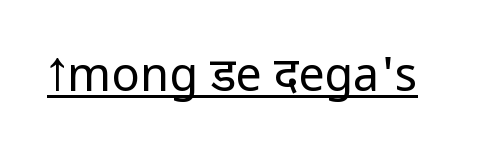
{"serif": "no", "italic": "no", "bold": "no", "weight": "regular", "width": "condensed", "stroke_contrast": "low", "x_height": "large", "monospaced": "no", "underline": "yes", "letter_spacing": "normal", "letter_spacing_em": 0.0, "glyph_px": 47}
